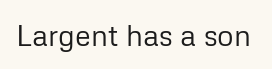
{"serif": "no", "italic": "no", "bold": "no", "weight": "regular", "width": "normal", "stroke_contrast": "low", "x_height": "medium", "monospaced": "no", "underline": "no", "letter_spacing": "normal", "letter_spacing_em": 0.0, "glyph_px": 29}
